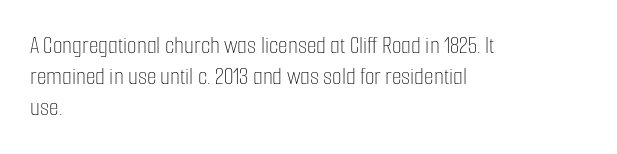
Q: Is the text bold? A: No.
Q: Is the text italic (slanted)? A: No, it is upright.
Q: Is the text underlined? A: No.
Q: How is the paragraph aligned? A: Left-aligned.
Q: Is the spacing between letters normal or unusually wide? A: Normal.
Q: Is the spacing between lines tight, normal or loose? A: Normal.
